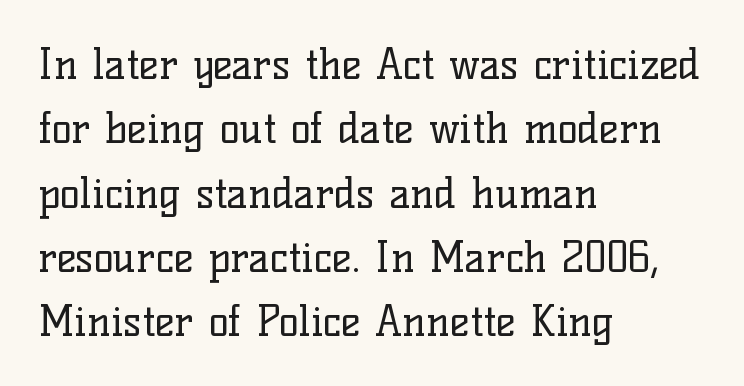
The image shows 42 px regular-weight serif type, upright; set left-aligned, normal line spacing (1.53x), normal letter spacing, not underlined; low stroke contrast and a medium x-height.
